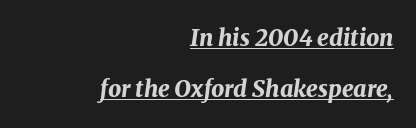
Q: Is the text bold? A: Yes.
Q: Is the text italic (slanted)? A: Yes, it leans right by about 8 degrees.
Q: Is the text underlined? A: Yes.
Q: How is the paragraph aligned? A: Right-aligned.
Q: Is the spacing between letters normal or unusually wide? A: Normal.
Q: Is the spacing between lines tight, normal or loose? A: Loose.
